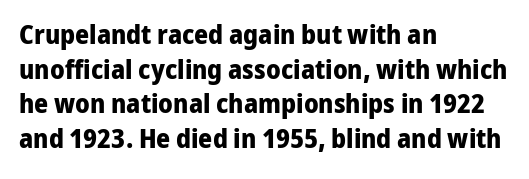
Compared with typical body copy, the letter spacing here is the same. The setting favours the left margin, as ordinary paragraphs usually do. Heft: maximum for text — a bold. Beneath every word, the page is bare. Successive baselines arrive at the customary interval. These lines were composed using upright roman letters.
